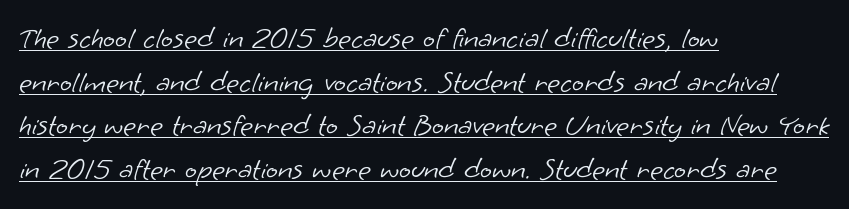
Q: Is the text bold? A: No.
Q: Is the typeface a serif or a sans-serif typeface? A: Sans-serif.
Q: Is the text underlined? A: Yes.
Q: How is the paragraph aligned? A: Left-aligned.
Q: Is the spacing between letters normal or unusually wide? A: Normal.
Q: Is the spacing between lines tight, normal or loose? A: Normal.
Q: Width (condensed, normal, or wide)? A: Normal.
Q: Stroke contrast? A: Low.
Q: x-height? A: Small.
Q: Monospaced? A: No.
